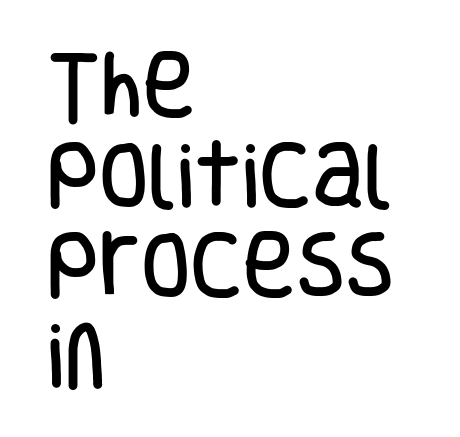
{"serif": "no", "italic": "no", "width": "condensed", "stroke_contrast": "low", "x_height": "large", "monospaced": "no", "underline": "no", "align": "left", "line_spacing": "normal", "line_spacing_ratio": 1.25, "letter_spacing": "normal", "letter_spacing_em": 0.0, "glyph_px": 72}
